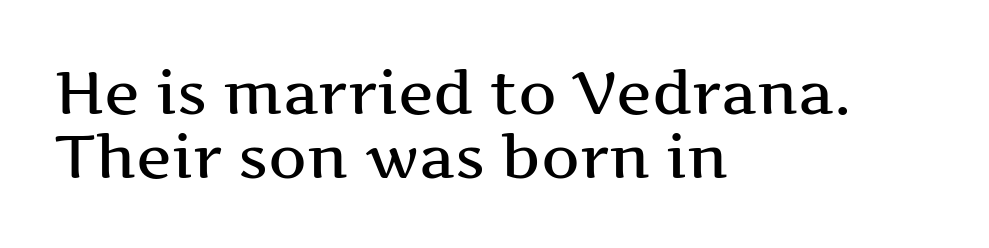
Does the type have serifs? Yes, each stem ends in a small foot. Does the lettering tilt? It doesn't — this is upright. Spacing verdict: proportional, widths tailored to each character. Interline gaps are noticeably narrow in this sample. Words float on clear page, feet unadorned.
